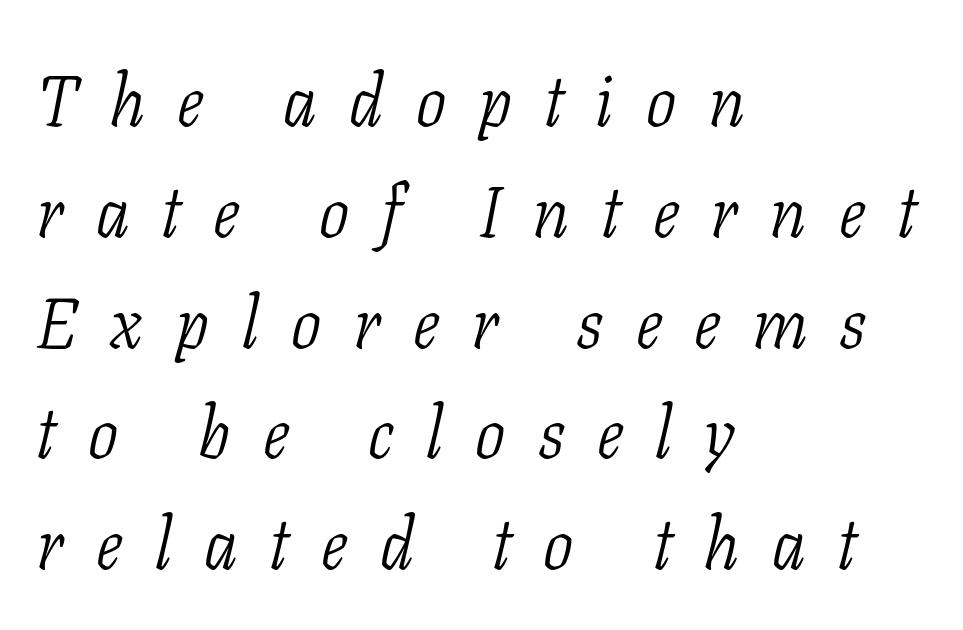
{"serif": "yes", "italic": "yes", "lean": "right", "slant_degrees": 11, "bold": "no", "weight": "light", "width": "condensed", "stroke_contrast": "low", "x_height": "medium", "monospaced": "no", "underline": "no", "align": "left", "line_spacing": "normal", "line_spacing_ratio": 1.56, "letter_spacing": "wide", "letter_spacing_em": 0.46, "glyph_px": 71}
